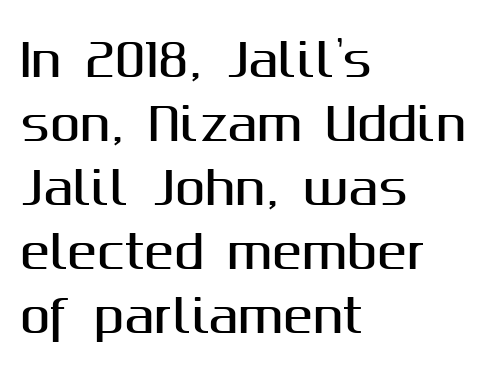
The image shows 45 px sans-serif type, upright; set left-aligned, normal line spacing (1.42x), normal letter spacing, not underlined; medium stroke contrast and a medium x-height.
